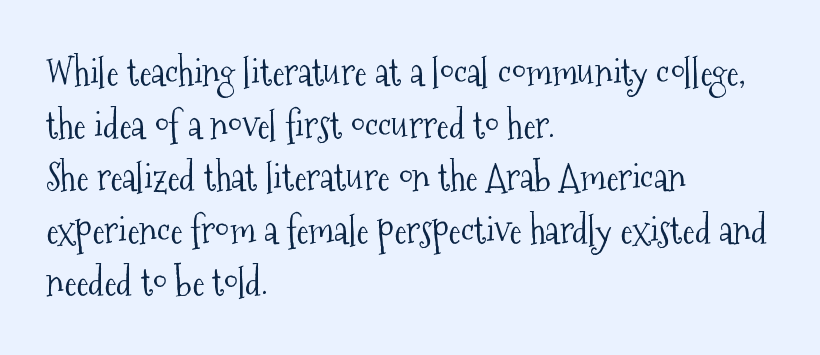
Q: Is the text bold? A: No.
Q: Is the text italic (slanted)? A: No, it is upright.
Q: Is the typeface a serif or a sans-serif typeface? A: Serif.
Q: Is the text underlined? A: No.
Q: How is the paragraph aligned? A: Left-aligned.
Q: Is the spacing between letters normal or unusually wide? A: Normal.
Q: Is the spacing between lines tight, normal or loose? A: Normal.
Q: Width (condensed, normal, or wide)? A: Condensed.
Q: Stroke contrast? A: Medium.
Q: x-height? A: Medium.
Q: Monospaced? A: No.
